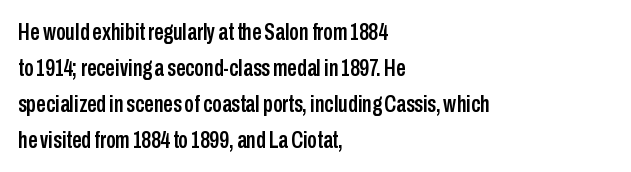
{"italic": "no", "underline": "no", "align": "left", "line_spacing": "normal", "line_spacing_ratio": 1.5, "letter_spacing": "normal", "letter_spacing_em": 0.0, "glyph_px": 24}
